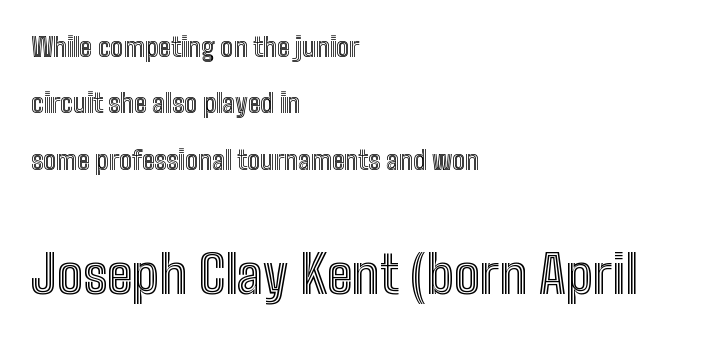
The glyphs are unaccompanied by any horizontal stroke below them. Compared with typical paragraphs, the rows here are farther apart. The rendering enlarges the type as you move from the upper chunk to the lower. The type is set solid horizontally, with unmodified tracking. The rag falls on the right side of this text block.
